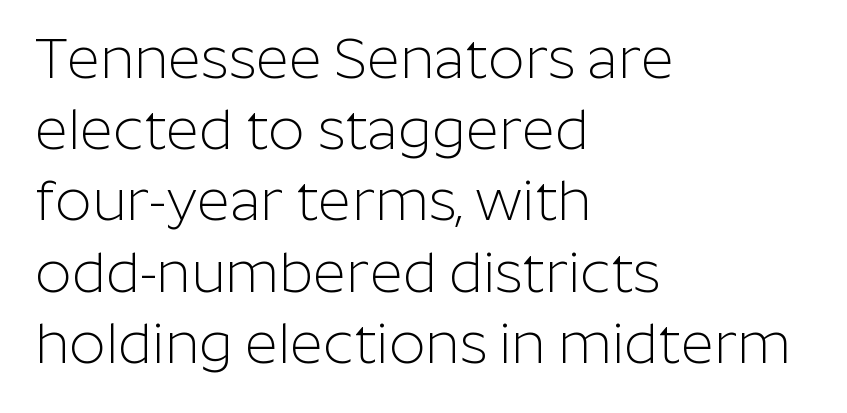
The image shows 57 px light sans-serif type, upright; set left-aligned, normal line spacing (1.25x), normal letter spacing, not underlined; low stroke contrast and a medium x-height.
